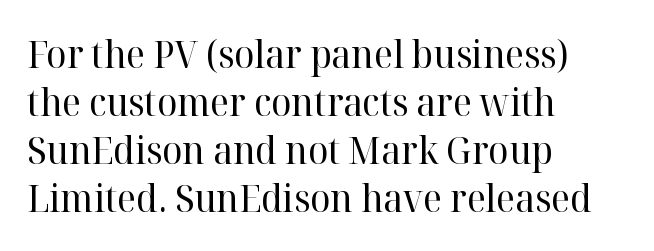
Bold? No — there's no thickening of the strokes. Successive baselines arrive at the customary interval. The rag falls on the right side of this text block. Posture: vertical.
